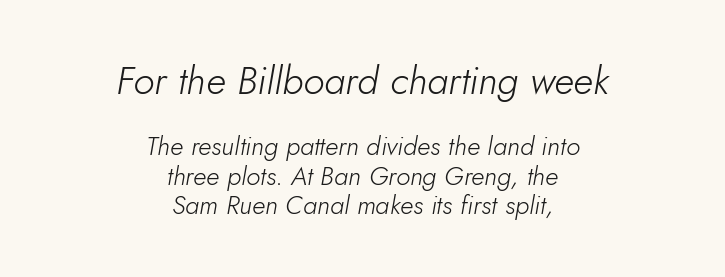
The image shows 39 px light type, italic (leaning right); set centered, tight line spacing (1.13x), normal letter spacing, not underlined; the first (top) block is 1.5x larger; low stroke contrast and a small x-height.
